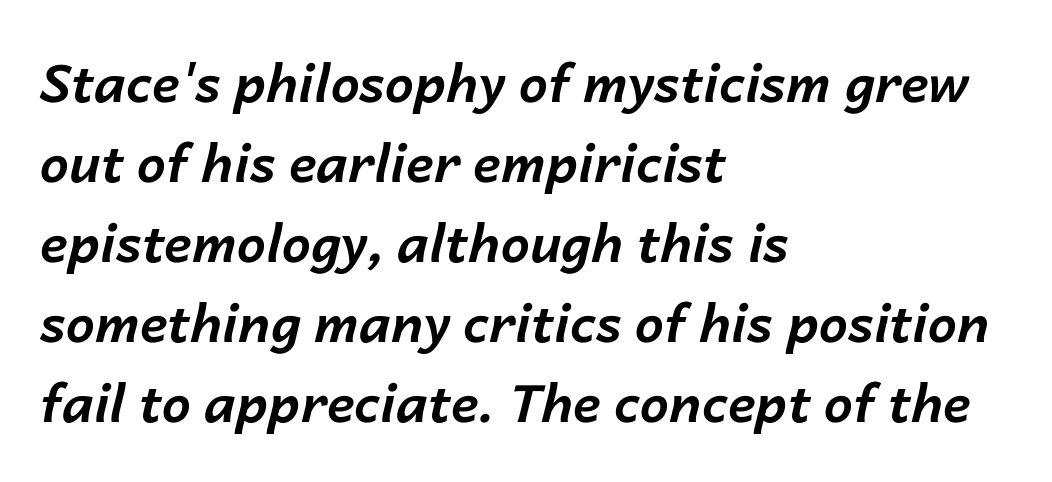
{"italic": "yes", "lean": "right", "slant_degrees": 14, "bold": "yes", "weight": "bold", "width": "normal", "stroke_contrast": "low", "x_height": "medium", "monospaced": "no", "underline": "no", "align": "left", "line_spacing": "normal", "line_spacing_ratio": 1.54, "letter_spacing": "normal", "letter_spacing_em": 0.0, "glyph_px": 52}
